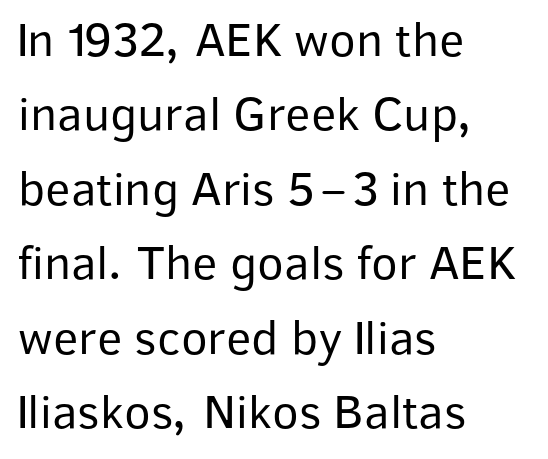
The image shows 49 px regular-weight sans-serif type, upright; set left-aligned, normal line spacing (1.52x), normal letter spacing, not underlined; low stroke contrast and a medium x-height.
